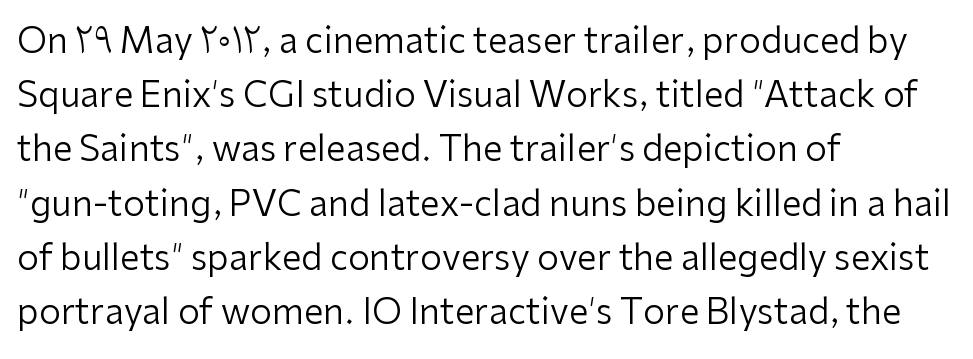
Q: Is the text bold? A: No.
Q: Is the text italic (slanted)? A: No, it is upright.
Q: Is the typeface a serif or a sans-serif typeface? A: Sans-serif.
Q: Is the text underlined? A: No.
Q: How is the paragraph aligned? A: Left-aligned.
Q: Is the spacing between letters normal or unusually wide? A: Normal.
Q: Is the spacing between lines tight, normal or loose? A: Normal.
Q: Width (condensed, normal, or wide)? A: Normal.
Q: Stroke contrast? A: Low.
Q: x-height? A: Medium.
Q: Monospaced? A: No.
